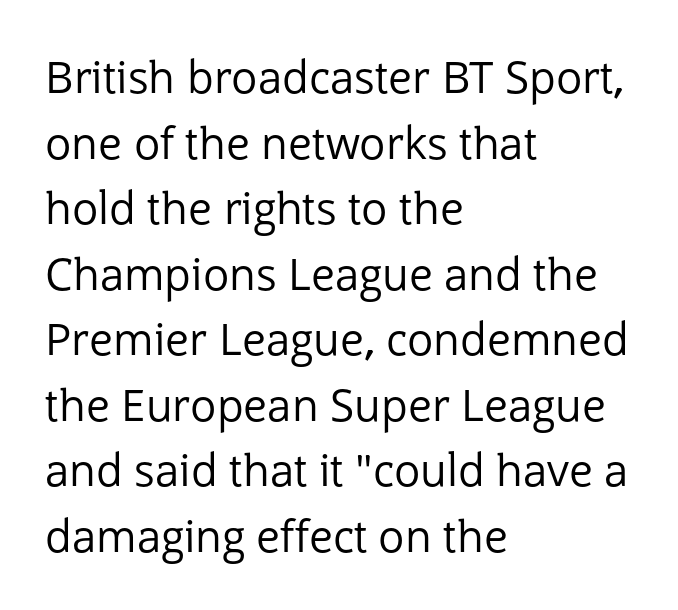
{"serif": "no", "italic": "no", "bold": "no", "weight": "regular", "width": "normal", "stroke_contrast": "low", "x_height": "medium", "monospaced": "no", "underline": "no", "align": "left", "line_spacing": "normal", "line_spacing_ratio": 1.49, "letter_spacing": "normal", "letter_spacing_em": 0.0, "glyph_px": 44}
